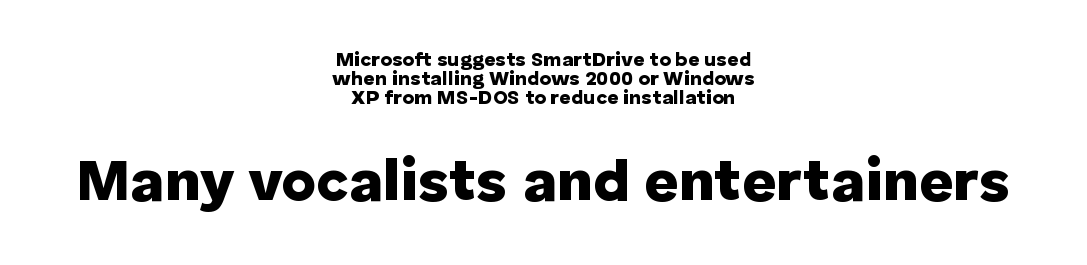
The image shows 59 px heavy sans-serif type, upright; set centered, tight line spacing (0.96x), normal letter spacing, not underlined; the second (bottom) block is 2.95x larger; low stroke contrast and a medium x-height.
